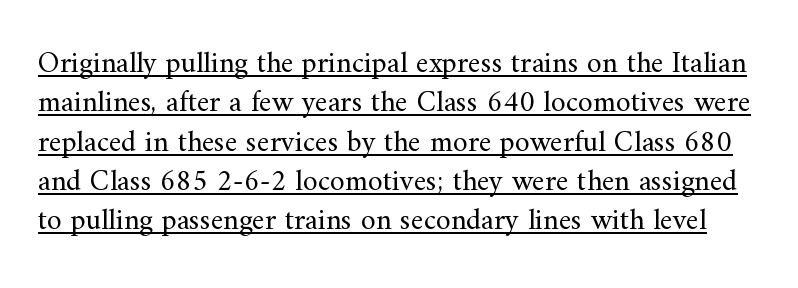
The lettering holds an erect, upright posture throughout. Whoever set this chose a conventional vertical rhythm. Check where the strokes stop: tiny serifs finish them off. Here the glyphs are tracked normally, forming tight word shapes. Is there an underline? Yes — a line sits under the letters. A quiet, ordinary-to-light weight characterises the typeface.
